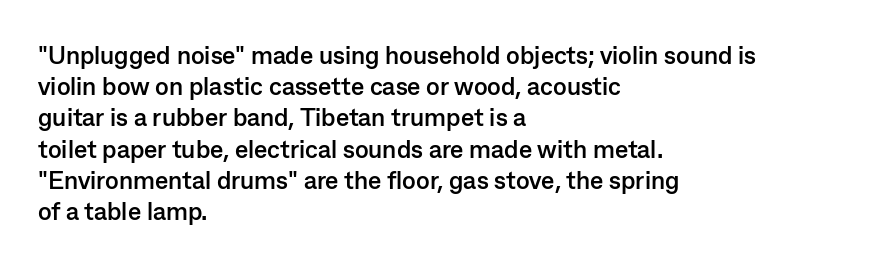
Caption: standard tracking, unaltered. Weight: bold. Line beginnings align vertically; line endings do not. The type sits square on the baseline with zero lean.
